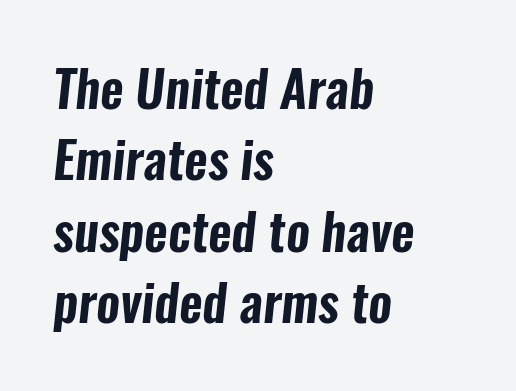
Does extra space separate the letters? No, they use regular spacing. A normal amount of white space separates one row of letters from the next. Each letter keeps its own natural width here, so spacing adapts to shape. Lines of text with bare space underneath. This rendering uses left alignment, leaving the right contour irregular.
